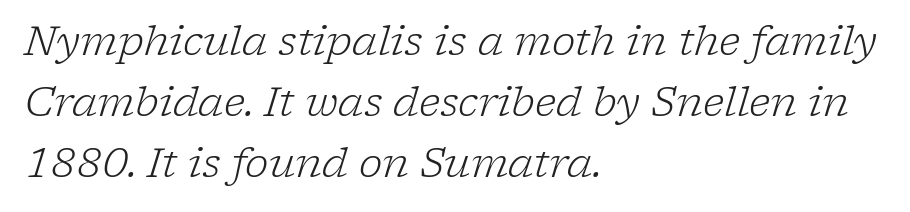
Q: Is the text bold? A: No.
Q: Is the text italic (slanted)? A: Yes, it leans right by about 17 degrees.
Q: Is the typeface a serif or a sans-serif typeface? A: Serif.
Q: Is the text underlined? A: No.
Q: How is the paragraph aligned? A: Left-aligned.
Q: Is the spacing between letters normal or unusually wide? A: Normal.
Q: Is the spacing between lines tight, normal or loose? A: Normal.
Q: Width (condensed, normal, or wide)? A: Normal.
Q: Stroke contrast? A: Low.
Q: x-height? A: Medium.
Q: Monospaced? A: No.
